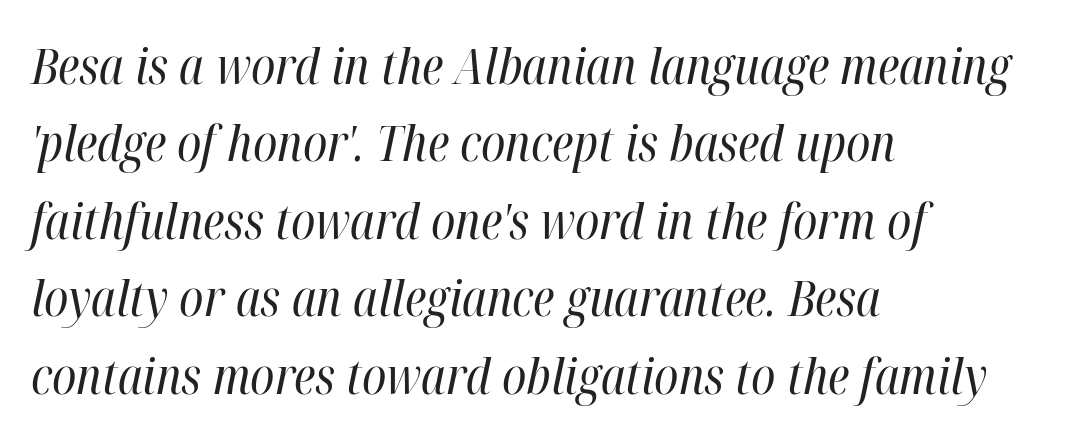
No word sits above an underline. The typesetting does not lean heavy: it is not bold. Style check: oblique. Between one letter and the next there's only the usual sliver of space. Visually the block forms a straight wall on the left and a jagged coastline on the right. Quick note: interline space is typical.
